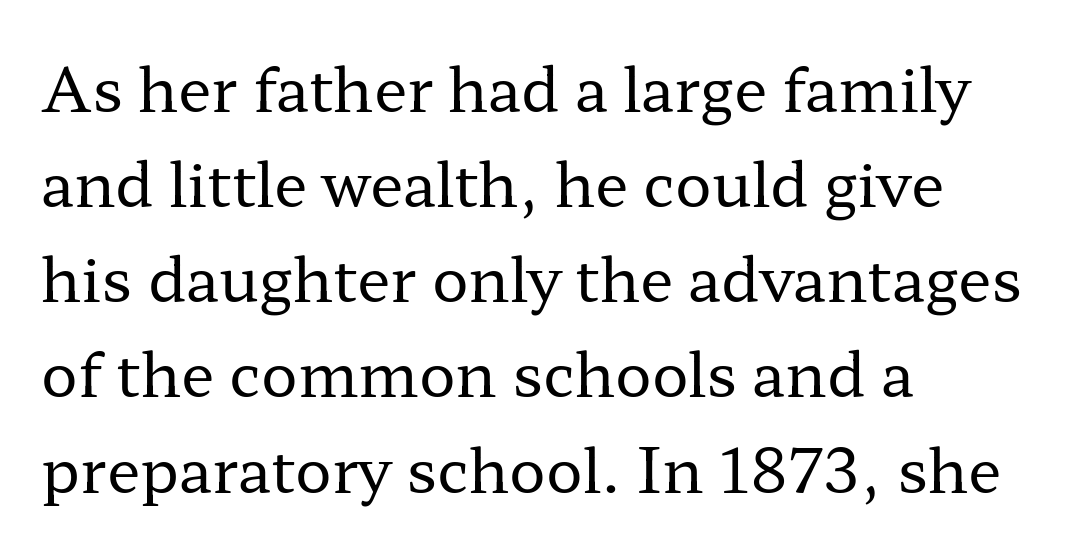
Q: Is the text bold? A: No.
Q: Is the text italic (slanted)? A: No, it is upright.
Q: Is the typeface a serif or a sans-serif typeface? A: Serif.
Q: Is the text underlined? A: No.
Q: How is the paragraph aligned? A: Left-aligned.
Q: Is the spacing between letters normal or unusually wide? A: Normal.
Q: Is the spacing between lines tight, normal or loose? A: Normal.
Q: Width (condensed, normal, or wide)? A: Wide.
Q: Stroke contrast? A: Low.
Q: x-height? A: Medium.
Q: Monospaced? A: No.
